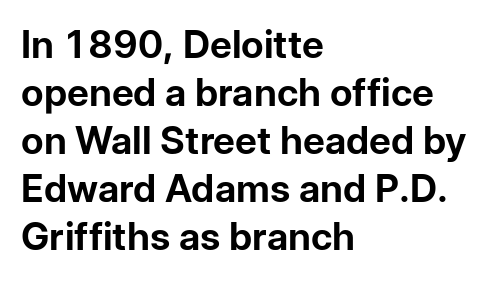
{"serif": "no", "italic": "no", "bold": "yes", "weight": "bold", "width": "normal", "stroke_contrast": "low", "x_height": "medium", "monospaced": "no", "underline": "no", "align": "left", "line_spacing": "normal", "line_spacing_ratio": 1.26, "letter_spacing": "normal", "letter_spacing_em": 0.0, "glyph_px": 38}
